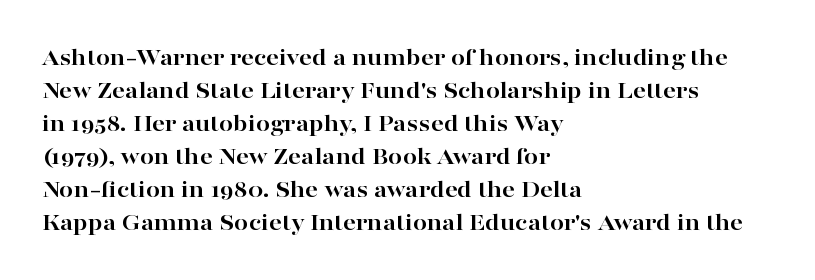
{"italic": "no", "bold": "yes", "underline": "no", "align": "left", "line_spacing": "normal", "line_spacing_ratio": 1.32, "letter_spacing": "normal", "letter_spacing_em": 0.0, "glyph_px": 25}
